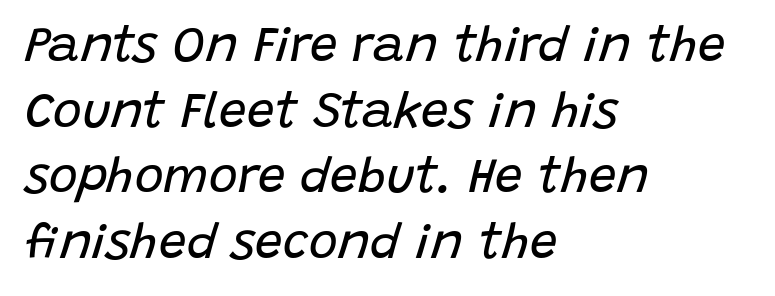
Each word holds together tightly as a unit, with standard inter-letter gaps. Check under the words: just untouched page. Visually the block forms a straight wall on the left and a jagged coastline on the right. No heavy texture on the line: the type isn't bold. These lines are rendered in a variable-pitch font. Interline gaps are of average width in this sample.
